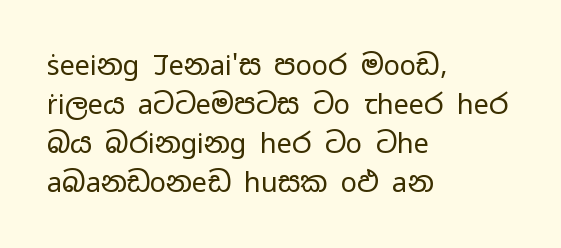
Default kerning and tracking; the words read as compact shapes. No heavy texture on the line: the type isn't bold. A roman cut, with each character standing at attention. Notice how the passage keeps a crisp vertical edge on the left only. Bare-footed words on every line.
